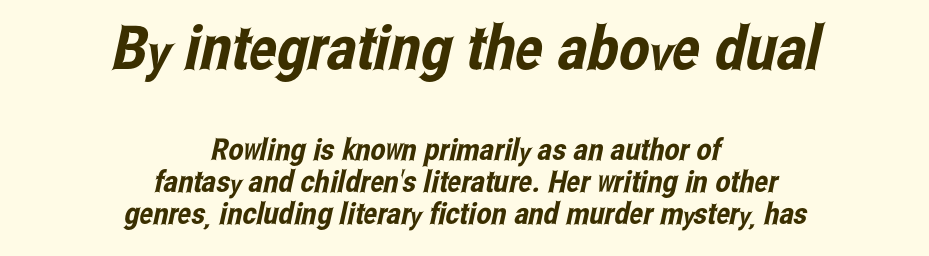
Q: Is the typeface a serif or a sans-serif typeface? A: Sans-serif.
Q: Is the text underlined? A: No.
Q: How is the paragraph aligned? A: Centered.
Q: Is the spacing between letters normal or unusually wide? A: Normal.
Q: Is the spacing between lines tight, normal or loose? A: Tight.
Q: Which block of text is set in a larger size, the first (top) or the second (bottom)? A: The first (top) one.
Q: Width (condensed, normal, or wide)? A: Condensed.
Q: Stroke contrast? A: Low.
Q: x-height? A: Medium.
Q: Monospaced? A: No.
